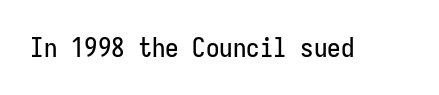
{"italic": "no", "underline": "no", "letter_spacing": "normal", "letter_spacing_em": 0.0, "glyph_px": 27}
